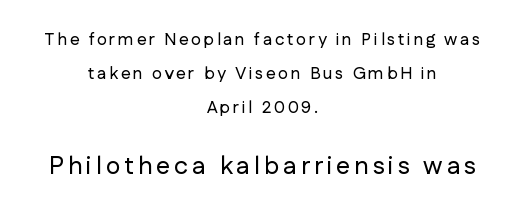
Q: Is the text italic (slanted)? A: No, it is upright.
Q: Is the text underlined? A: No.
Q: How is the paragraph aligned? A: Centered.
Q: Is the spacing between lines tight, normal or loose? A: Loose.
Q: Which block of text is set in a larger size, the first (top) or the second (bottom)? A: The second (bottom) one.
